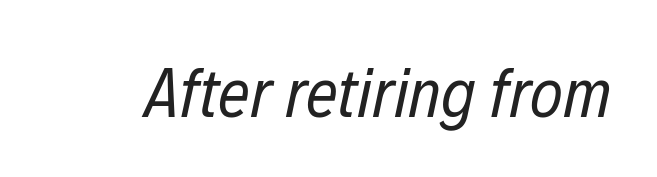
The image shows 70 px regular-weight, condensed type, italic (leaning right); set normal letter spacing, not underlined; low stroke contrast and a medium x-height.
